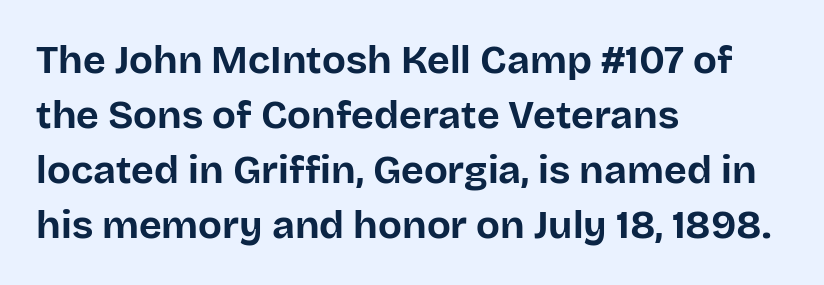
Q: Is the text bold? A: Yes.
Q: Is the text italic (slanted)? A: No, it is upright.
Q: Is the typeface a serif or a sans-serif typeface? A: Sans-serif.
Q: Is the text underlined? A: No.
Q: How is the paragraph aligned? A: Left-aligned.
Q: Is the spacing between letters normal or unusually wide? A: Normal.
Q: Is the spacing between lines tight, normal or loose? A: Normal.
Q: Width (condensed, normal, or wide)? A: Normal.
Q: Stroke contrast? A: Low.
Q: x-height? A: Large.
Q: Monospaced? A: No.
